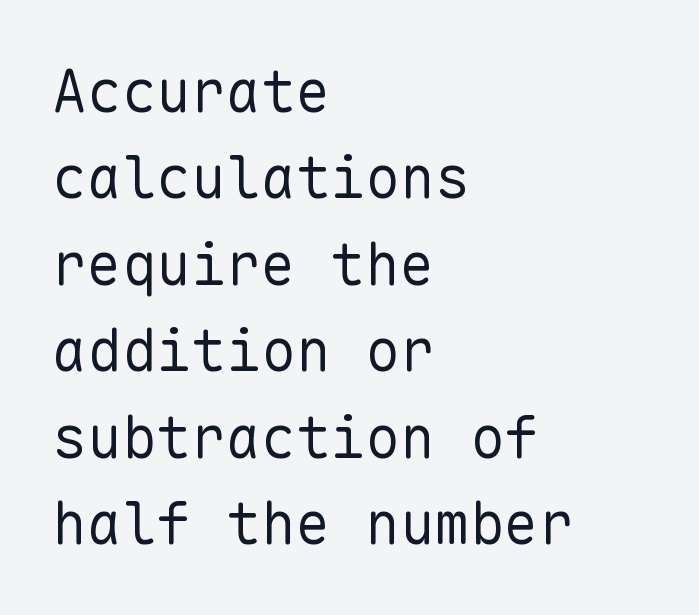
Q: Is the text bold? A: No.
Q: Is the text italic (slanted)? A: No, it is upright.
Q: Is the typeface a serif or a sans-serif typeface? A: Sans-serif.
Q: Is the text underlined? A: No.
Q: How is the paragraph aligned? A: Left-aligned.
Q: Is the spacing between letters normal or unusually wide? A: Normal.
Q: Is the spacing between lines tight, normal or loose? A: Normal.
Q: Width (condensed, normal, or wide)? A: Normal.
Q: Stroke contrast? A: Low.
Q: x-height? A: Medium.
Q: Monospaced? A: Yes.
